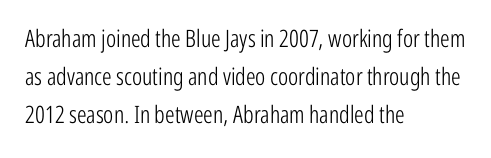
{"italic": "no", "bold": "no", "underline": "no", "align": "left", "line_spacing": "normal", "line_spacing_ratio": 1.58, "letter_spacing": "normal", "letter_spacing_em": 0.0, "glyph_px": 24}
